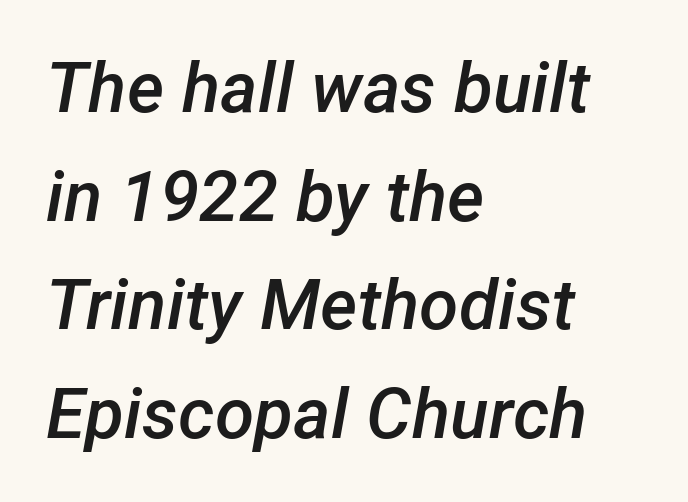
The image shows 71 px semibold type, italic (leaning right); set left-aligned, normal line spacing (1.53x), normal letter spacing, not underlined; low stroke contrast and a medium x-height.
